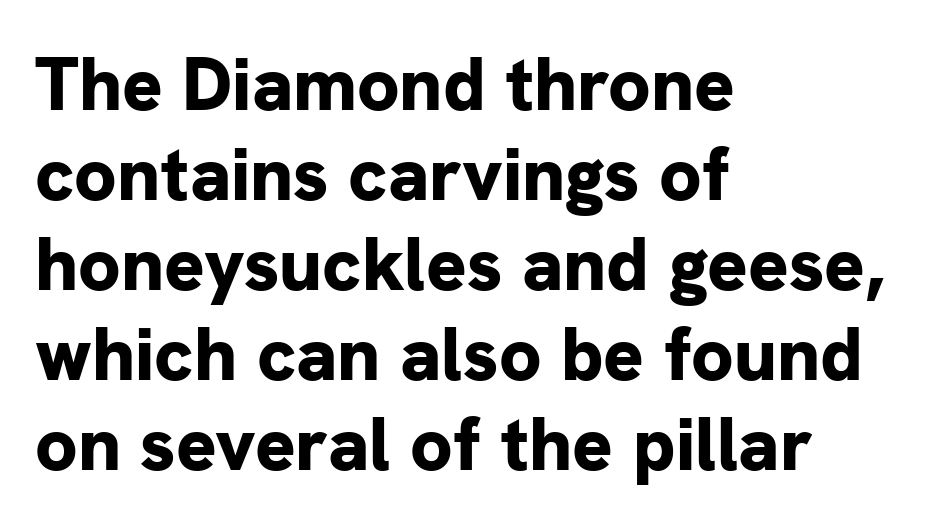
The image shows 75 px bold sans-serif type, upright; set left-aligned, line spacing 1.2x, normal letter spacing, not underlined; low stroke contrast and a medium x-height.
